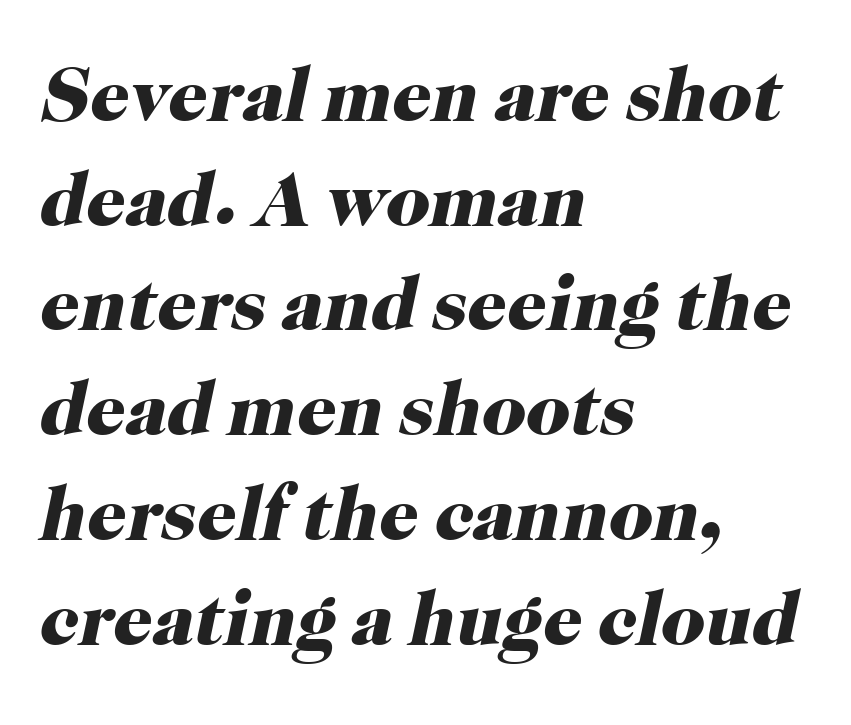
The image shows 77 px heavy serif type, italic (leaning right); set left-aligned, normal line spacing (1.36x), normal letter spacing, not underlined; high stroke contrast and a medium x-height.
